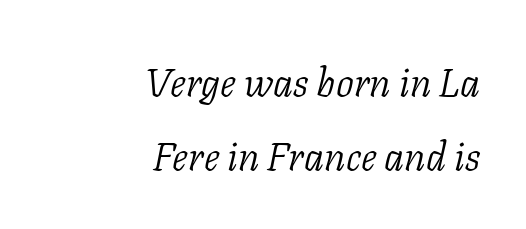
The image shows 40 px light serif type, italic (leaning right); set right-aligned, line spacing 1.85x, normal letter spacing, not underlined; low stroke contrast and a medium x-height.
